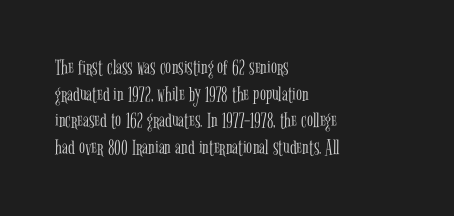
Q: Is the text bold? A: No.
Q: Is the text italic (slanted)? A: No, it is upright.
Q: Is the text underlined? A: No.
Q: How is the paragraph aligned? A: Left-aligned.
Q: Is the spacing between letters normal or unusually wide? A: Normal.
